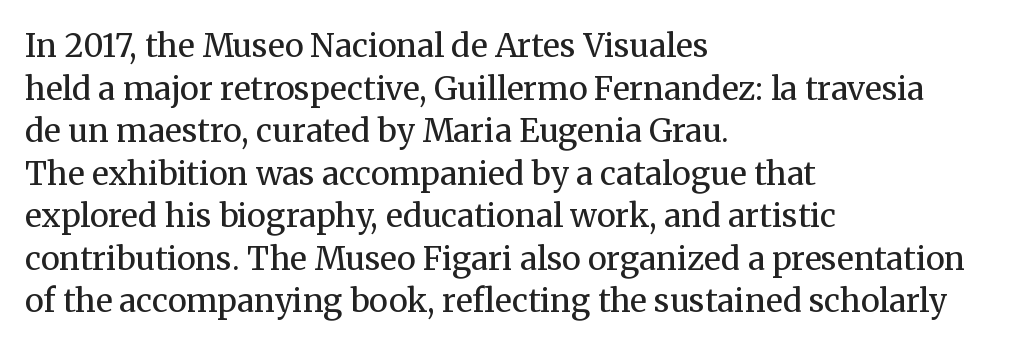
The image shows 32 px regular-weight serif type, upright; set left-aligned, normal line spacing (1.33x), normal letter spacing, not underlined; medium stroke contrast and a medium x-height.
